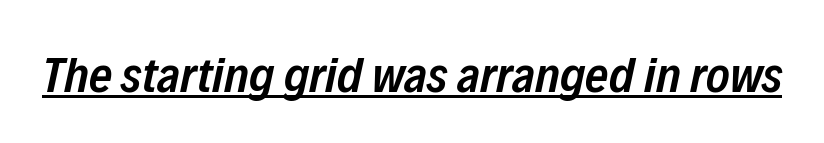
Tracking value appears to be zero — textbook default spacing. These lines carry some extra weight — a demibold, not a full bold. The font's italic variant was chosen for this text. Underlining? Definitely there.
